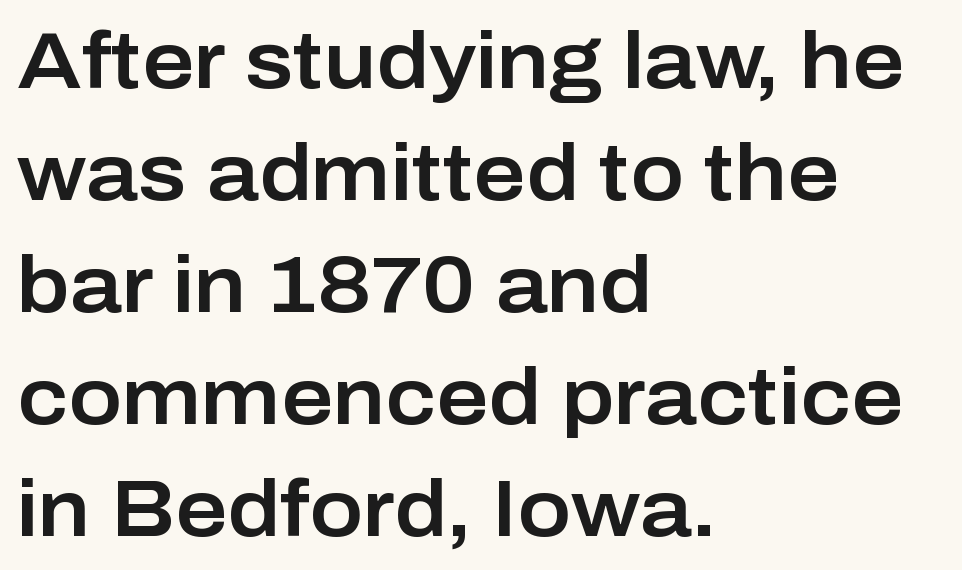
Q: Is the text italic (slanted)? A: No, it is upright.
Q: Is the typeface a serif or a sans-serif typeface? A: Sans-serif.
Q: Is the text underlined? A: No.
Q: How is the paragraph aligned? A: Left-aligned.
Q: Is the spacing between letters normal or unusually wide? A: Normal.
Q: Is the spacing between lines tight, normal or loose? A: Normal.
Q: Width (condensed, normal, or wide)? A: Normal.
Q: Stroke contrast? A: Low.
Q: x-height? A: Medium.
Q: Monospaced? A: No.
